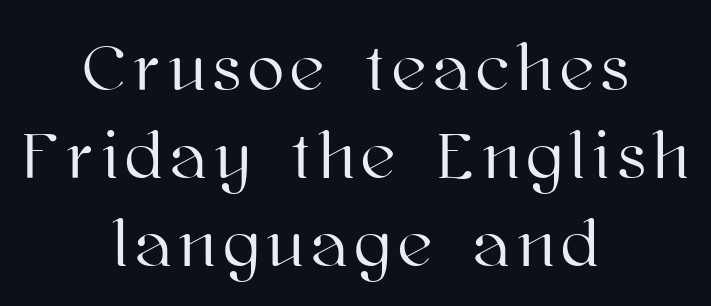
{"italic": "no", "width": "normal", "stroke_contrast": "high", "x_height": "medium", "monospaced": "no", "underline": "no", "align": "center", "line_spacing": "normal", "line_spacing_ratio": 1.33, "glyph_px": 66}
